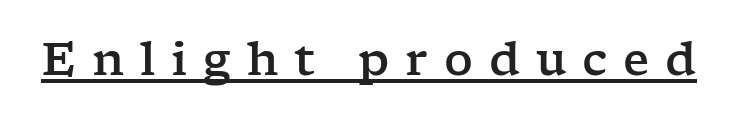
The image shows 45 px wide serif type, upright; set unusually wide letter spacing (+0.35 em), underlined; low stroke contrast and a medium x-height.
